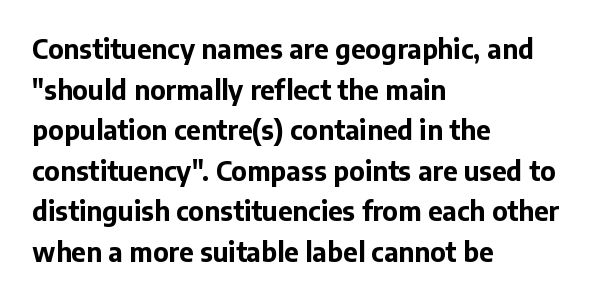
Students, note that the glyphs here touch the page at normal intervals. Lines of text with bare space underneath. Short and long lines alike share a common starting point at left. The font's upright variant was chosen for this text.
